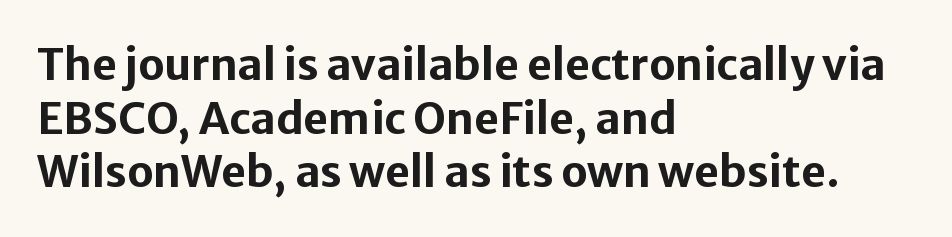
Reading down the column, the eye jumps a familiar distance to each next line. You could call the tracking neutral — neither tight nor loose. Is the block centered? No — it sits flush against the left margin. You can tell from the bare stems that sans-serif type was used. A full-strength bold gives these letters their thick strokes. The rendering uses natural spacing where letterforms have individual widths.
